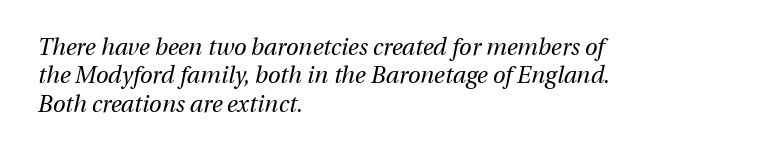
{"italic": "yes", "lean": "right", "slant_degrees": 13, "bold": "no", "underline": "no", "align": "left", "line_spacing_ratio": 1.23, "letter_spacing": "normal", "letter_spacing_em": 0.0, "glyph_px": 23}
